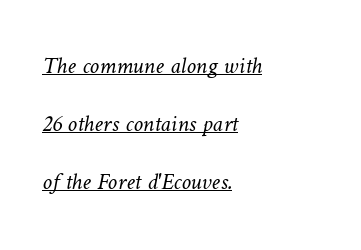
Q: Is the text bold? A: No.
Q: Is the text underlined? A: Yes.
Q: How is the paragraph aligned? A: Left-aligned.
Q: Is the spacing between letters normal or unusually wide? A: Normal.
Q: Is the spacing between lines tight, normal or loose? A: Loose.
